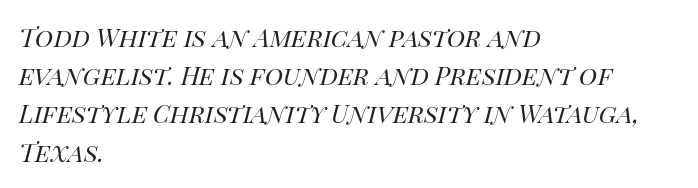
In terms of leading, this rendering sits right in the middle. Characters follow at the spacing the type designer built in. This rendering uses left alignment, leaving the right contour irregular. Underline: absent. No letter is thick-stroked: the sample isn't bold.
